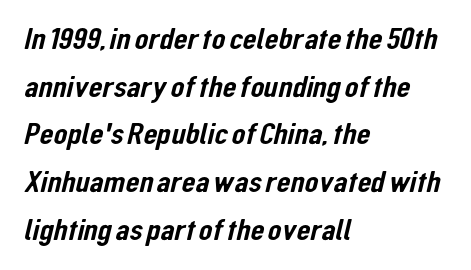
{"serif": "no", "width": "condensed", "stroke_contrast": "low", "x_height": "medium", "monospaced": "no", "underline": "no", "align": "left", "line_spacing": "normal", "line_spacing_ratio": 1.49, "letter_spacing": "normal", "letter_spacing_em": 0.0, "glyph_px": 32}
